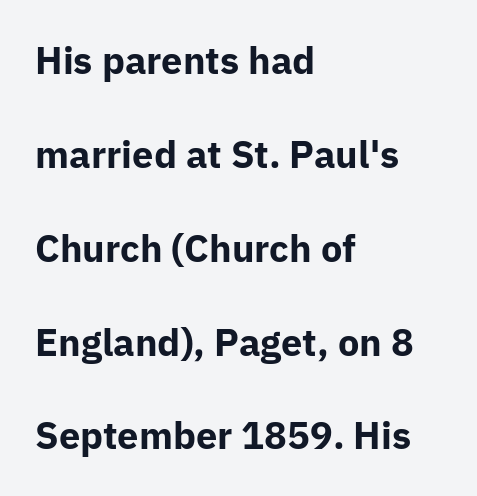
{"serif": "no", "italic": "no", "bold": "yes", "weight": "bold", "width": "normal", "stroke_contrast": "low", "x_height": "medium", "monospaced": "no", "underline": "no", "align": "left", "line_spacing": "loose", "line_spacing_ratio": 2.47, "letter_spacing": "normal", "letter_spacing_em": 0.0, "glyph_px": 38}
